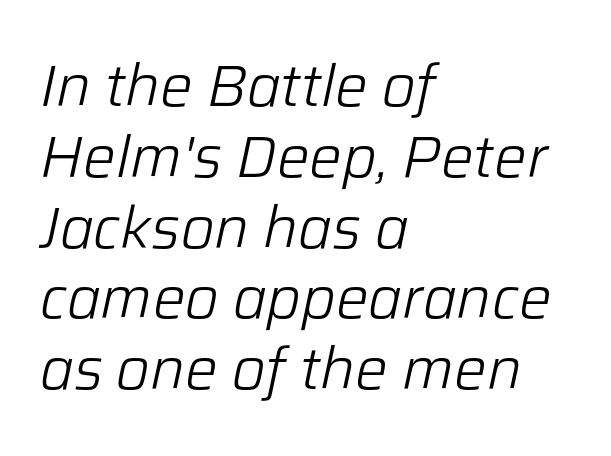
{"italic": "yes", "lean": "right", "slant_degrees": 12, "bold": "no", "weight": "light", "width": "normal", "stroke_contrast": "low", "x_height": "medium", "monospaced": "no", "underline": "no", "align": "left", "line_spacing_ratio": 1.22, "letter_spacing": "normal", "letter_spacing_em": 0.0, "glyph_px": 58}
